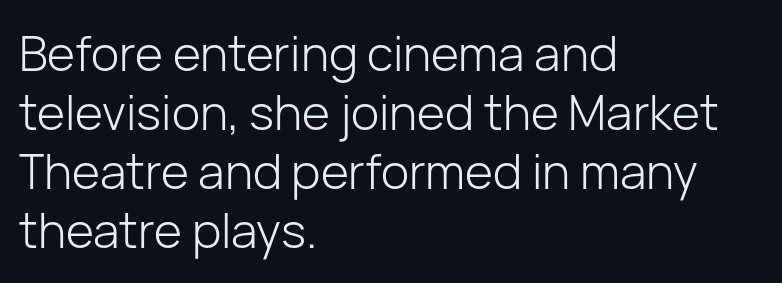
This sample uses an upright cut, with every glyph sitting square on the baseline. Each letter's strokes conclude bluntly, with no projecting serifs. Underline: absent. Observe the ordinary spacing: letters are neighbours, not strangers. This is not heavy type; no bold has been used.
